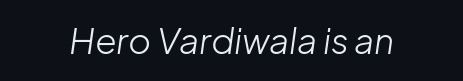
{"italic": "yes", "lean": "right", "slant_degrees": 8, "bold": "no", "weight": "light", "width": "normal", "stroke_contrast": "low", "x_height": "medium", "monospaced": "no", "underline": "no", "letter_spacing": "normal", "letter_spacing_em": 0.0, "glyph_px": 35}
